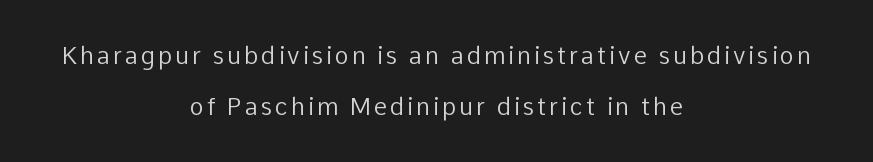
The image shows 24 px text type, upright; set centered, loose line spacing (2.12x), not underlined.
